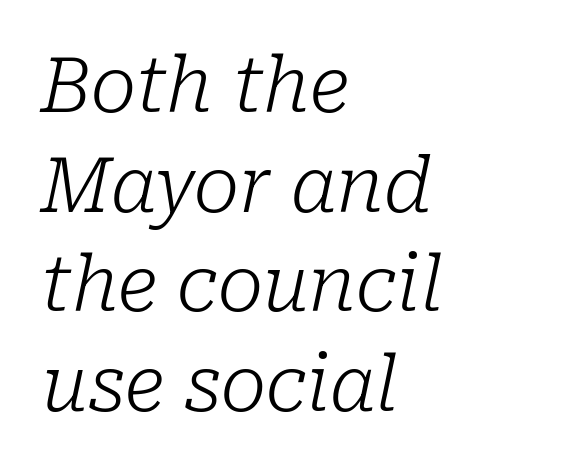
The text was rendered using a seriffed face with decorative stroke endings. Just letters on the line, the space beneath them empty. Summary of vertical rhythm: regular, with standard interline spacing. This sample has the flowing, uneven cadence of proportional lettering. Leftover space on each line is placed entirely after the last word.
